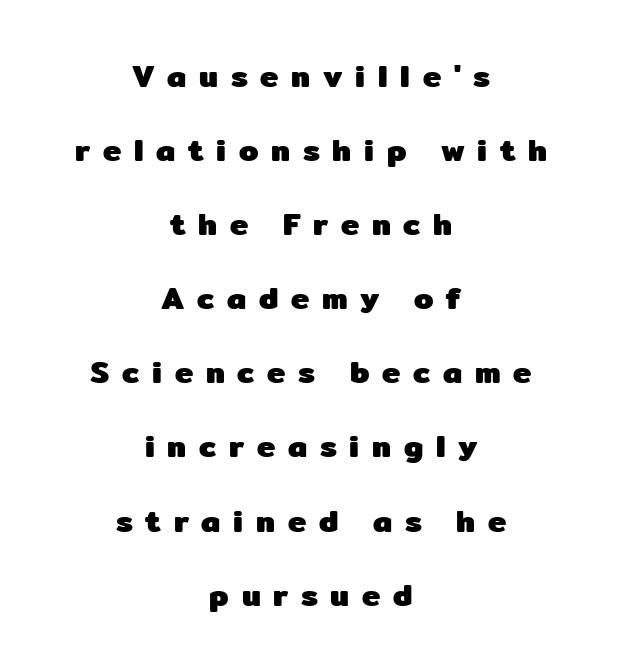
In terms of posture, this sample is upright. Type style note: lacks serifs. How would I describe the line gaps? Wide and relaxed. Emphasis by weight is at full strength: bold. Do the characters align in a grid? No, the font is proportional. Horizontally, the lines are justified to the midpoint only.
